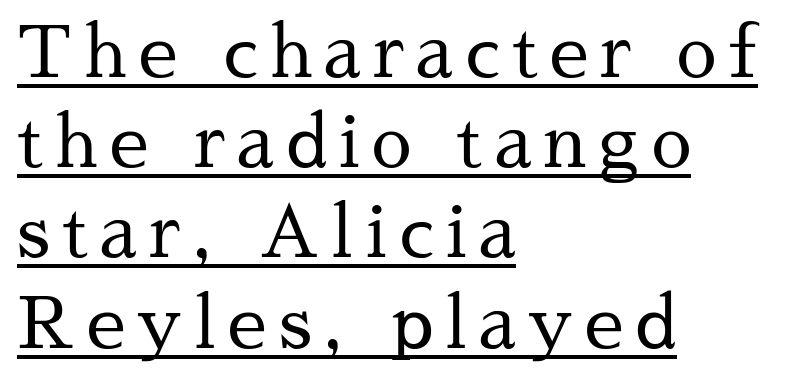
Every stem runs plumb, perpendicular to the baseline. Varying glyph widths throughout — classic text-font behaviour. The specimen includes a rule beneath the text block's lines. Think standard paragraph weight, or any step lighter than that.
